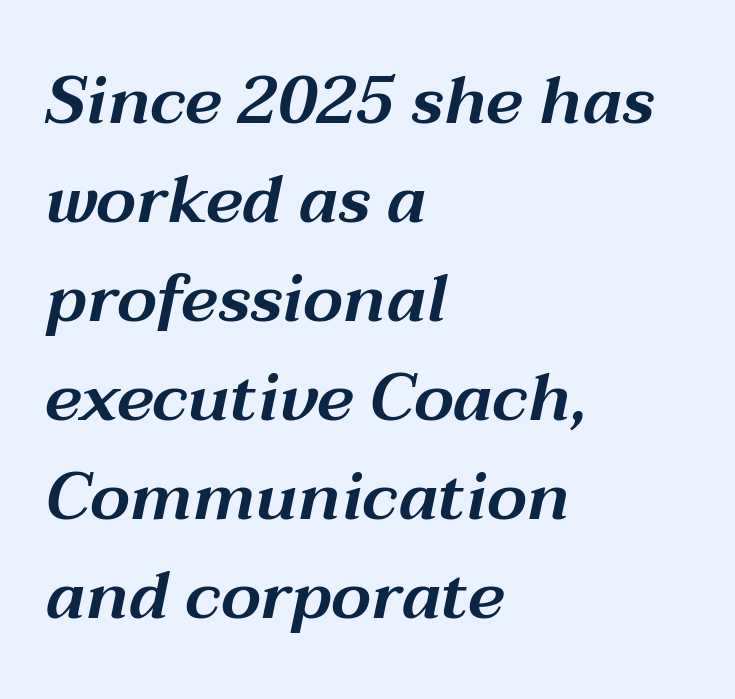
The image shows 66 px wide type, italic (leaning right); set left-aligned, normal line spacing (1.5x), normal letter spacing, not underlined; medium stroke contrast and a medium x-height.
